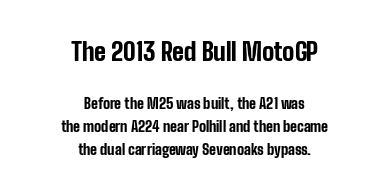
Caption: upper text group enlarged, lower text group reduced. Does the leading feel generous? No, just average. Bold? Absolutely — the strokes are thick and heavy. Does extra space separate the letters? No, they use regular spacing. The setting favours the middle, as headings and verse often do. Rule under the text: the space is simply empty.
